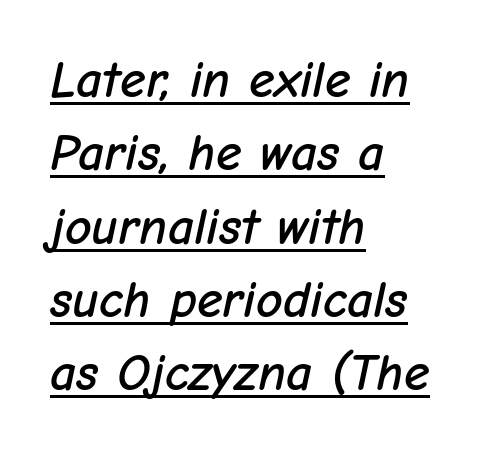
The image shows 52 px text type, italic (leaning right); set left-aligned, normal line spacing (1.41x), normal letter spacing, underlined; low stroke contrast and a medium x-height.
